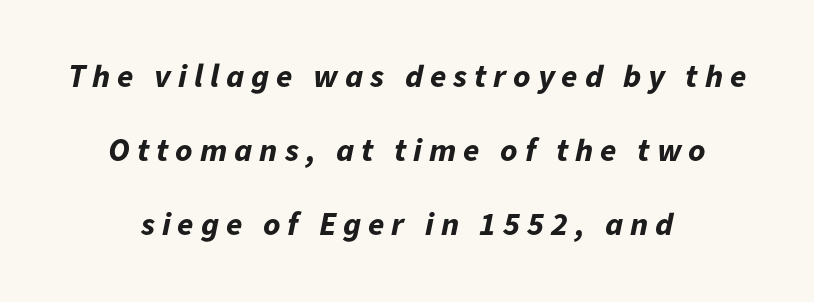
{"italic": "yes", "lean": "right", "slant_degrees": 11, "bold": "yes", "weight": "bold", "width": "normal", "stroke_contrast": "low", "x_height": "medium", "monospaced": "no", "underline": "no", "align": "center", "line_spacing": "loose", "line_spacing_ratio": 2.24, "letter_spacing": "wide", "letter_spacing_em": 0.21, "glyph_px": 33}
